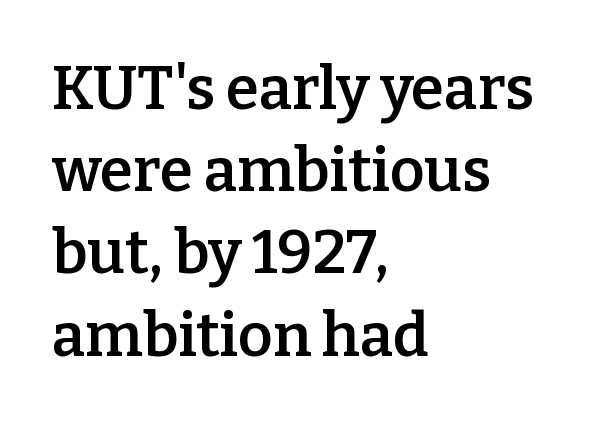
The passage shown is typed in a proportional face where columns would drift. The gaps between neighbouring characters are ordinary and unremarkable. How heavy is the stroke? Medium-heavy — a semibold, shy of bold. In CSS terms this would be text-align: left.
